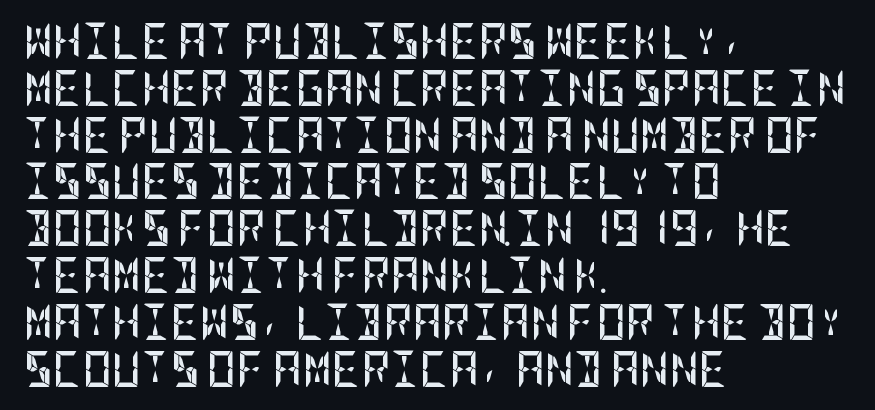
{"serif": "no", "italic": "no", "bold": "yes", "weight": "semibold", "width": "condensed", "stroke_contrast": "low", "x_height": "large", "underline": "no", "align": "left", "line_spacing": "normal", "line_spacing_ratio": 1.3, "letter_spacing": "normal", "letter_spacing_em": 0.0, "glyph_px": 36}
